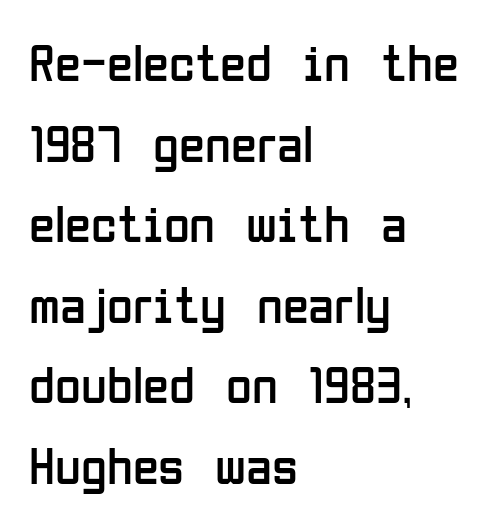
The letters stand straight up with perfectly vertical stems. Between one letter and the next there's only the usual sliver of space. Summary of weight: not heavy and not bold. The designer left line spacing at the default. No word sits above an underline.
